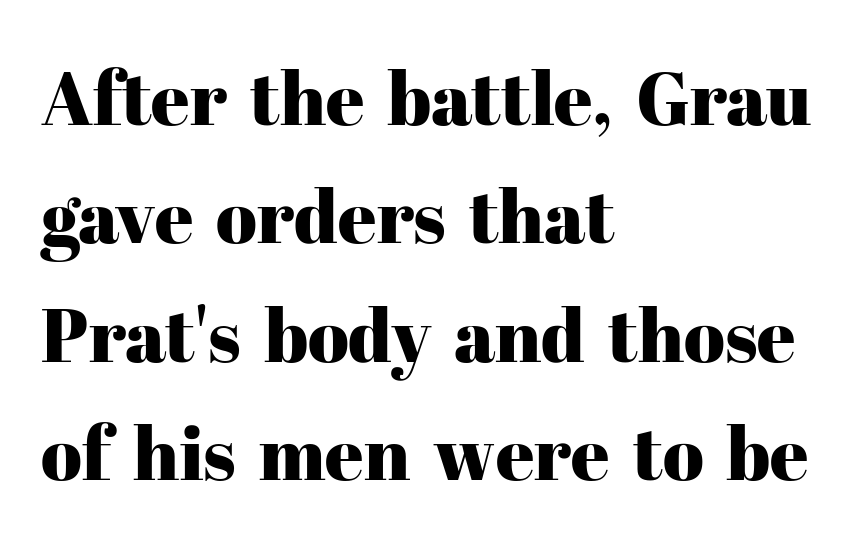
The lettering stays uniformly vertical, giving the passage a roman look. The rendering anchors every line to the left-hand side. Inter-character spacing is left at the font's built-in metrics. You could not count columns in this text — the font is proportionally spaced. The space directly below the letters is spotless.
